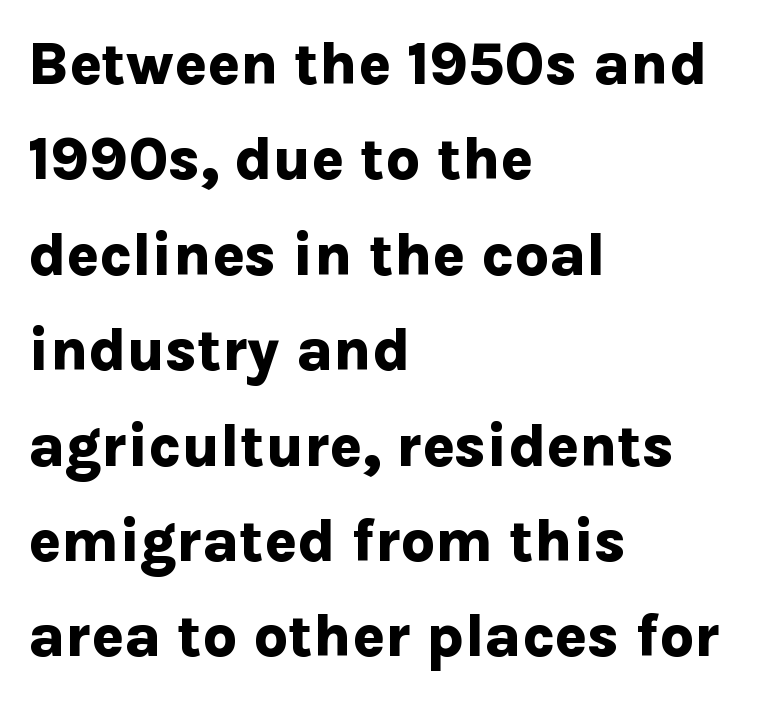
Q: Is the text bold? A: Yes.
Q: Is the text italic (slanted)? A: No, it is upright.
Q: Is the typeface a serif or a sans-serif typeface? A: Sans-serif.
Q: Is the text underlined? A: No.
Q: How is the paragraph aligned? A: Left-aligned.
Q: Is the spacing between letters normal or unusually wide? A: Normal.
Q: Is the spacing between lines tight, normal or loose? A: Normal.
Q: Width (condensed, normal, or wide)? A: Normal.
Q: Stroke contrast? A: Low.
Q: x-height? A: Medium.
Q: Monospaced? A: No.
